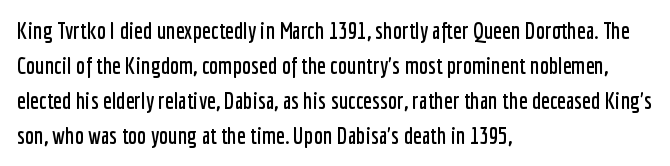
{"italic": "no", "underline": "no", "align": "left", "line_spacing": "normal", "line_spacing_ratio": 1.52, "letter_spacing": "normal", "letter_spacing_em": 0.0, "glyph_px": 23}
